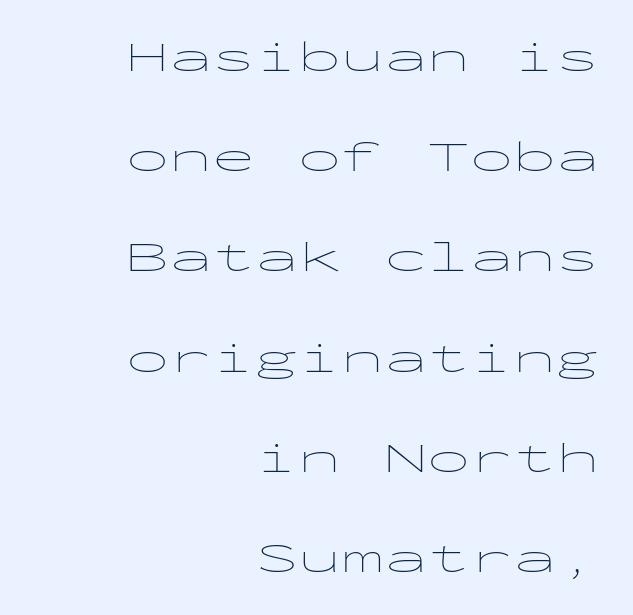
The image shows 43 px thin, wide sans-serif type, upright, monospaced; set right-aligned, loose line spacing (2.33x), normal letter spacing, not underlined; low stroke contrast and a medium x-height.
